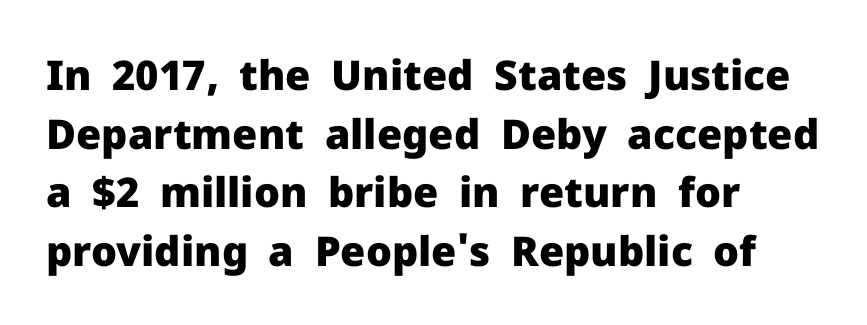
Q: Is the text bold? A: Yes.
Q: Is the text italic (slanted)? A: No, it is upright.
Q: Is the typeface a serif or a sans-serif typeface? A: Sans-serif.
Q: Is the text underlined? A: No.
Q: How is the paragraph aligned? A: Left-aligned.
Q: Is the spacing between letters normal or unusually wide? A: Normal.
Q: Is the spacing between lines tight, normal or loose? A: Normal.
Q: Width (condensed, normal, or wide)? A: Normal.
Q: Stroke contrast? A: Low.
Q: x-height? A: Medium.
Q: Monospaced? A: No.
